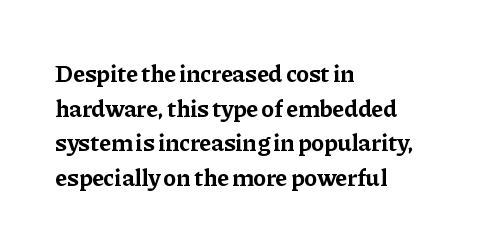
Rule under the text: the space is simply empty. Nothing unusual about the tracking: characters are spaced as the font intends. Leading: standard. This sample uses an upright cut, with every glyph sitting square on the baseline. Set as a true bold cut, around the 700 mark. Line beginnings align vertically; line endings do not.
